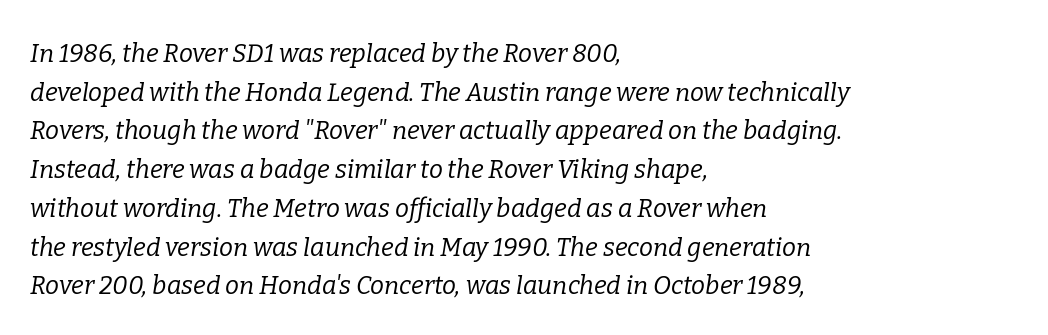
The image shows 25 px text type, italic (leaning right); set left-aligned, normal line spacing (1.55x), normal letter spacing, not underlined.
